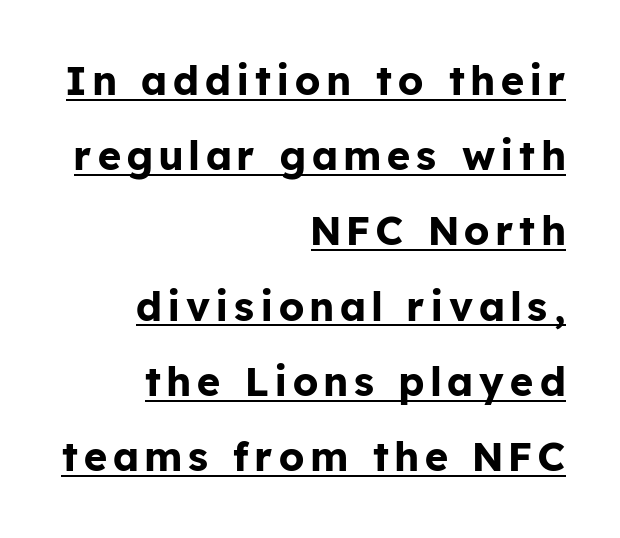
Q: Is the text bold? A: Yes.
Q: Is the text italic (slanted)? A: No, it is upright.
Q: Is the typeface a serif or a sans-serif typeface? A: Sans-serif.
Q: Is the text underlined? A: Yes.
Q: How is the paragraph aligned? A: Right-aligned.
Q: Width (condensed, normal, or wide)? A: Normal.
Q: Stroke contrast? A: Low.
Q: x-height? A: Medium.
Q: Monospaced? A: No.
